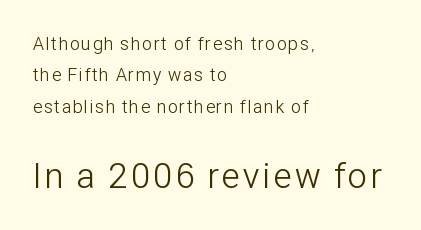
Is this a fixed-width face? No — the glyphs have proportional, varying widths. The paragraph shown leans on its left margin. The passage shown is not bold in any degree. Nothing sits at the stroke ends, so this counts as sans-serif.
